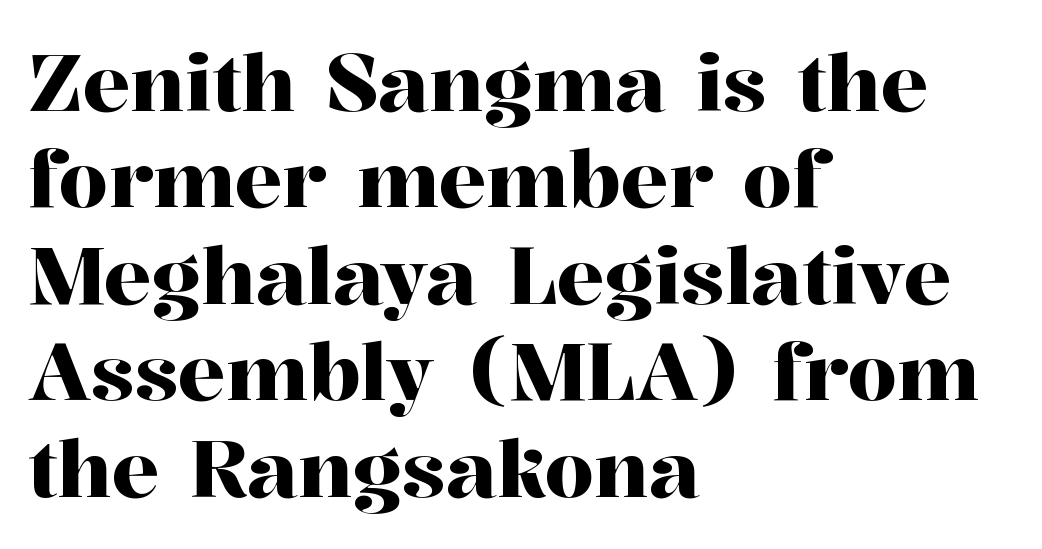
These lines stack with their left ends in a neat column. The passage shown is typeset with a serif family. Anything drawn beneath the words? Only blank space. Rendered with straight, roman letterforms.
